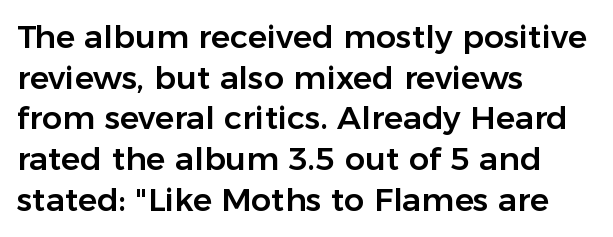
The image shows 32 px sans-serif type, upright; set left-aligned, normal line spacing (1.27x), normal letter spacing, not underlined; low stroke contrast and a medium x-height.
